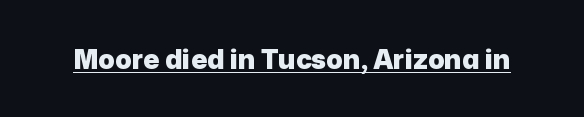
The letters stand straight up with perfectly vertical stems. Between one letter and the next there's only the usual sliver of space. Underlining? Definitely there. Strokes here are thick enough to call this a true bold.
